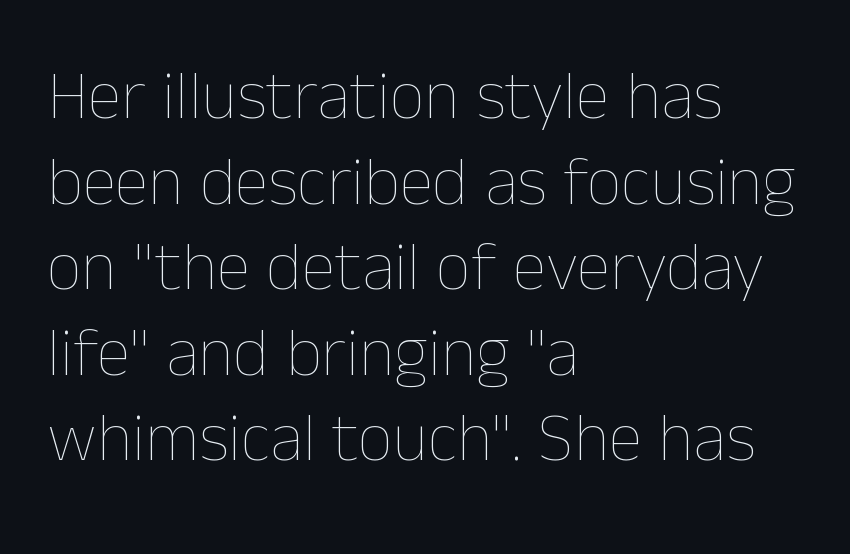
{"italic": "no", "bold": "no", "weight": "thin", "width": "normal", "stroke_contrast": "low", "x_height": "medium", "monospaced": "no", "underline": "no", "align": "left", "line_spacing_ratio": 1.24, "letter_spacing": "normal", "letter_spacing_em": 0.0, "glyph_px": 69}
